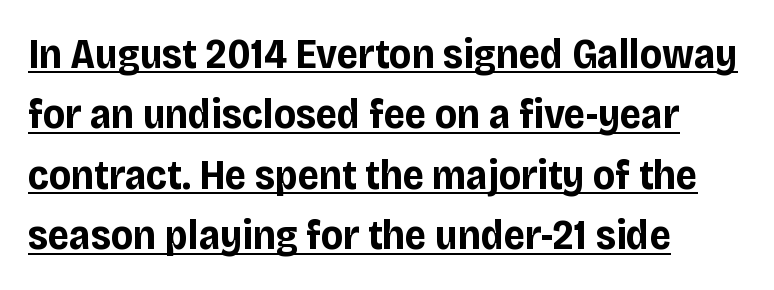
{"serif": "no", "italic": "no", "bold": "yes", "weight": "bold", "width": "normal", "stroke_contrast": "low", "x_height": "large", "monospaced": "no", "underline": "yes", "align": "left", "line_spacing": "normal", "line_spacing_ratio": 1.44, "letter_spacing": "normal", "letter_spacing_em": 0.0, "glyph_px": 42}
